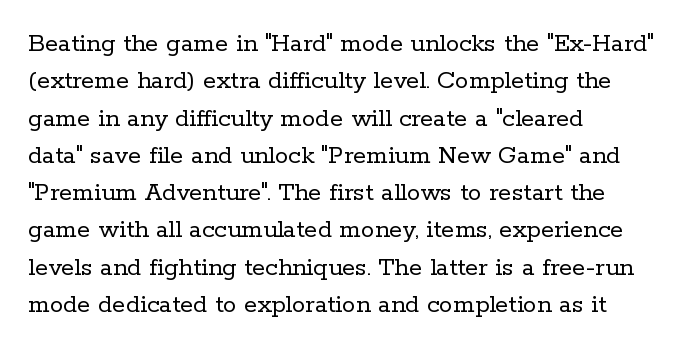
{"italic": "no", "bold": "no", "underline": "no", "align": "left", "line_spacing": "normal", "line_spacing_ratio": 1.38, "letter_spacing": "normal", "letter_spacing_em": 0.0, "glyph_px": 27}
